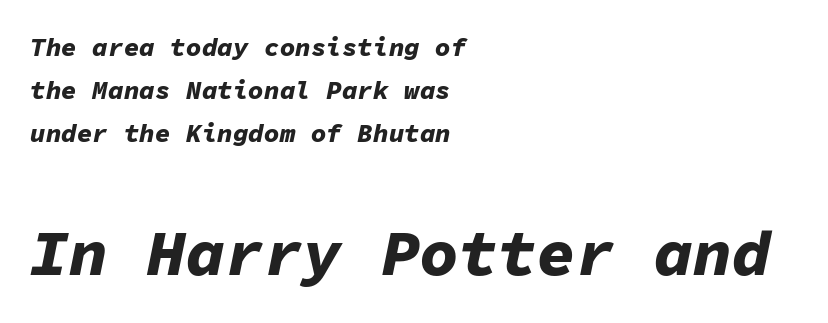
Is the letter spacing exaggerated? No — it looks like the ordinary default. The axis of the letterforms is tilted away from vertical. The face used here is monospaced, like something from a code editor. The lines are quadded left. Nobody drew a line under any word here. Block two is the big one; block one sits smaller above it.
